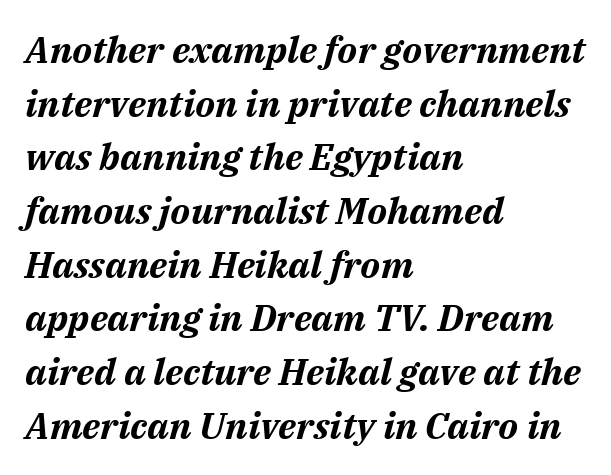
Q: Is the text bold? A: Yes.
Q: Is the text italic (slanted)? A: Yes, it leans right by about 14 degrees.
Q: Is the text underlined? A: No.
Q: How is the paragraph aligned? A: Left-aligned.
Q: Is the spacing between letters normal or unusually wide? A: Normal.
Q: Is the spacing between lines tight, normal or loose? A: Normal.
Q: Width (condensed, normal, or wide)? A: Normal.
Q: Stroke contrast? A: Medium.
Q: x-height? A: Medium.
Q: Monospaced? A: No.
